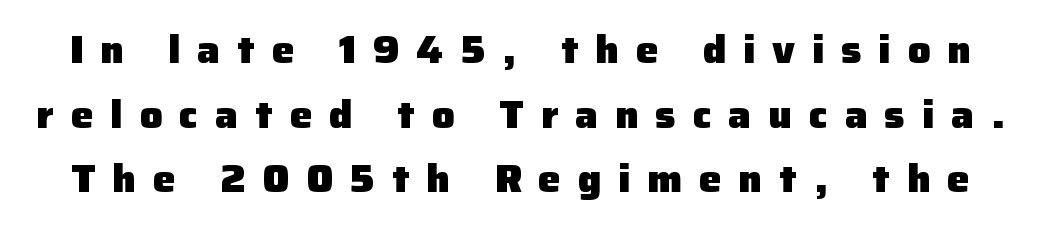
The image shows 38 px heavy sans-serif type, upright; set normal line spacing (1.7x), unusually wide letter spacing (+0.44 em), not underlined; low stroke contrast and a medium x-height.
